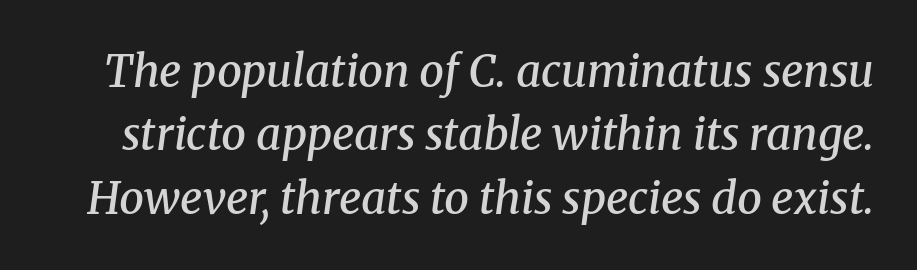
Q: Is the text bold? A: Semi-bold.
Q: Is the text italic (slanted)? A: Yes, it leans right by about 8 degrees.
Q: Is the typeface a serif or a sans-serif typeface? A: Serif.
Q: Is the text underlined? A: No.
Q: Is the spacing between letters normal or unusually wide? A: Normal.
Q: Is the spacing between lines tight, normal or loose? A: Normal.
Q: Width (condensed, normal, or wide)? A: Normal.
Q: Stroke contrast? A: Medium.
Q: x-height? A: Medium.
Q: Monospaced? A: No.
